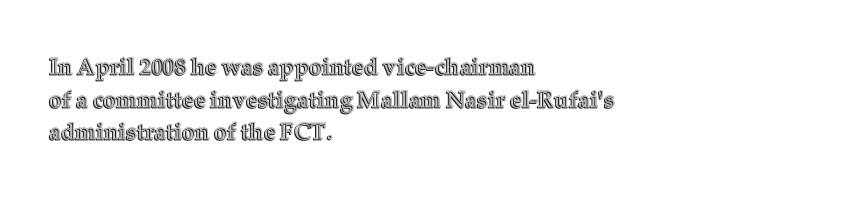
{"italic": "no", "underline": "no", "align": "left", "line_spacing": "normal", "line_spacing_ratio": 1.42, "letter_spacing": "normal", "letter_spacing_em": 0.0, "glyph_px": 23}
